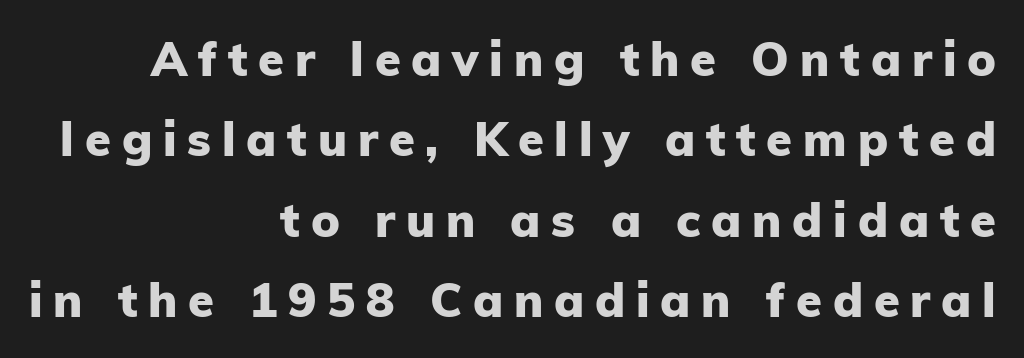
The face used here is proportionally spaced, like ordinary book or web type. The ragged edge is on the left, which tells us the setting is flush right. Every stem runs plumb, perpendicular to the baseline. The letters are spread apart with noticeably loose tracking.
